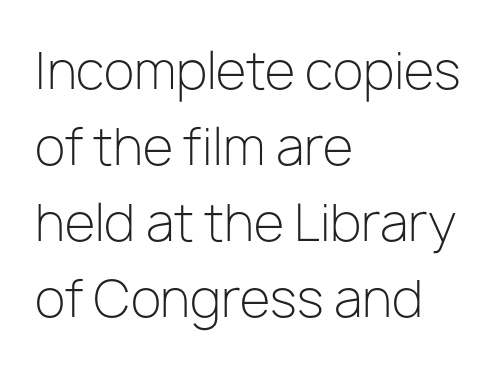
Q: Is the text bold? A: No.
Q: Is the text italic (slanted)? A: No, it is upright.
Q: Is the typeface a serif or a sans-serif typeface? A: Sans-serif.
Q: Is the text underlined? A: No.
Q: How is the paragraph aligned? A: Left-aligned.
Q: Is the spacing between letters normal or unusually wide? A: Normal.
Q: Is the spacing between lines tight, normal or loose? A: Normal.
Q: Width (condensed, normal, or wide)? A: Normal.
Q: Stroke contrast? A: Low.
Q: x-height? A: Medium.
Q: Monospaced? A: No.
